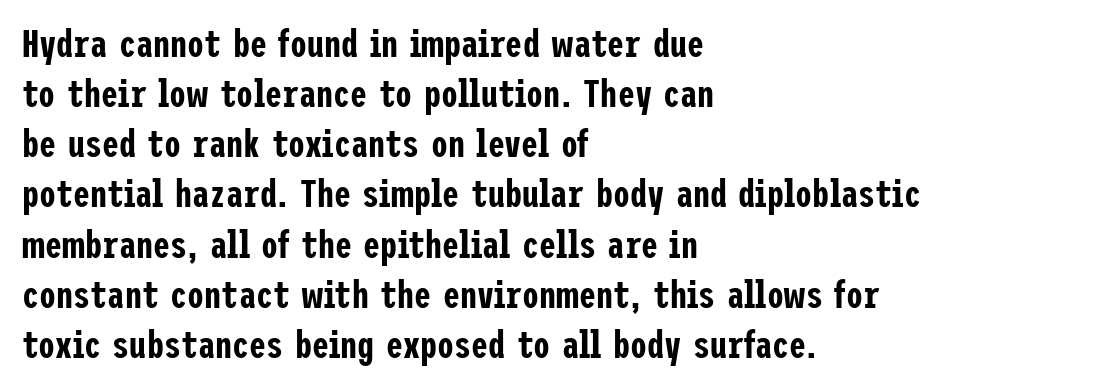
{"serif": "no", "italic": "no", "width": "condensed", "stroke_contrast": "low", "x_height": "medium", "underline": "no", "align": "left", "line_spacing": "normal", "line_spacing_ratio": 1.32, "letter_spacing": "normal", "letter_spacing_em": 0.0, "glyph_px": 38}
